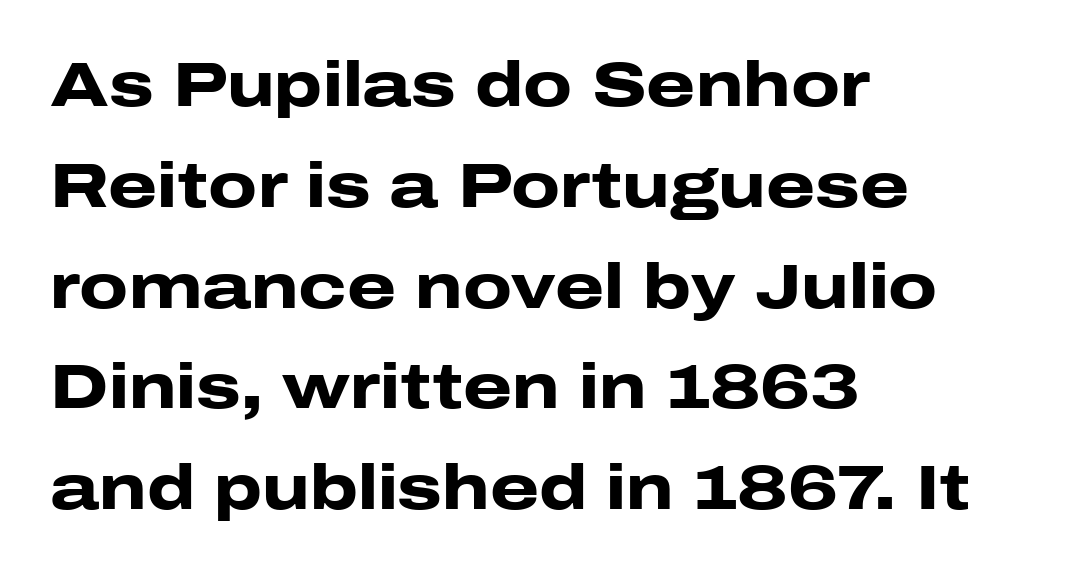
{"serif": "no", "italic": "no", "bold": "yes", "weight": "heavy", "width": "wide", "stroke_contrast": "low", "x_height": "medium", "monospaced": "no", "underline": "no", "align": "left", "line_spacing": "normal", "line_spacing_ratio": 1.6, "letter_spacing": "normal", "letter_spacing_em": 0.0, "glyph_px": 63}
